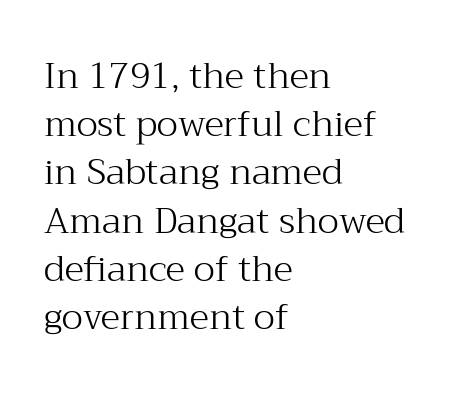
Q: Is the text bold? A: No.
Q: Is the text italic (slanted)? A: No, it is upright.
Q: Is the typeface a serif or a sans-serif typeface? A: Serif.
Q: Is the text underlined? A: No.
Q: How is the paragraph aligned? A: Left-aligned.
Q: Is the spacing between letters normal or unusually wide? A: Normal.
Q: Is the spacing between lines tight, normal or loose? A: Normal.
Q: Width (condensed, normal, or wide)? A: Normal.
Q: Stroke contrast? A: Medium.
Q: x-height? A: Medium.
Q: Monospaced? A: No.
